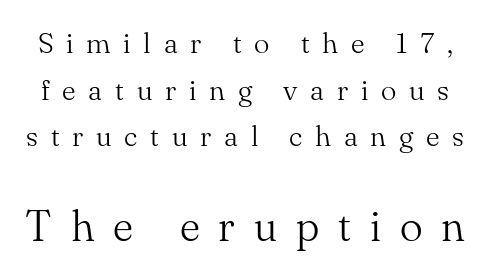
Compared with typical body copy, the letter spacing here is much looser. Are there feet on the stems? There are — it's a serif. A typesetter would call this proportional, since set widths differ per character. The rows are spaced the way most documents space them. This is roman type, the default non-slanted kind. The characters are drawn with everyday or finer stroke widths.
